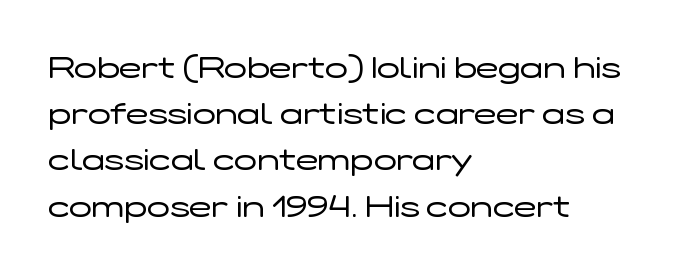
Q: Is the text bold? A: No.
Q: Is the text italic (slanted)? A: No, it is upright.
Q: Is the typeface a serif or a sans-serif typeface? A: Sans-serif.
Q: Is the text underlined? A: No.
Q: How is the paragraph aligned? A: Left-aligned.
Q: Is the spacing between letters normal or unusually wide? A: Normal.
Q: Is the spacing between lines tight, normal or loose? A: Normal.
Q: Width (condensed, normal, or wide)? A: Wide.
Q: Stroke contrast? A: Low.
Q: x-height? A: Medium.
Q: Monospaced? A: No.
